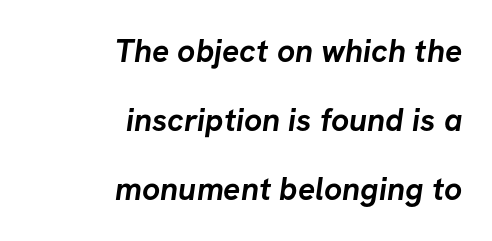
Q: Is the text bold? A: Yes.
Q: Is the typeface a serif or a sans-serif typeface? A: Sans-serif.
Q: Is the text underlined? A: No.
Q: How is the paragraph aligned? A: Right-aligned.
Q: Is the spacing between letters normal or unusually wide? A: Normal.
Q: Is the spacing between lines tight, normal or loose? A: Loose.
Q: Width (condensed, normal, or wide)? A: Normal.
Q: Stroke contrast? A: Low.
Q: x-height? A: Medium.
Q: Monospaced? A: No.
